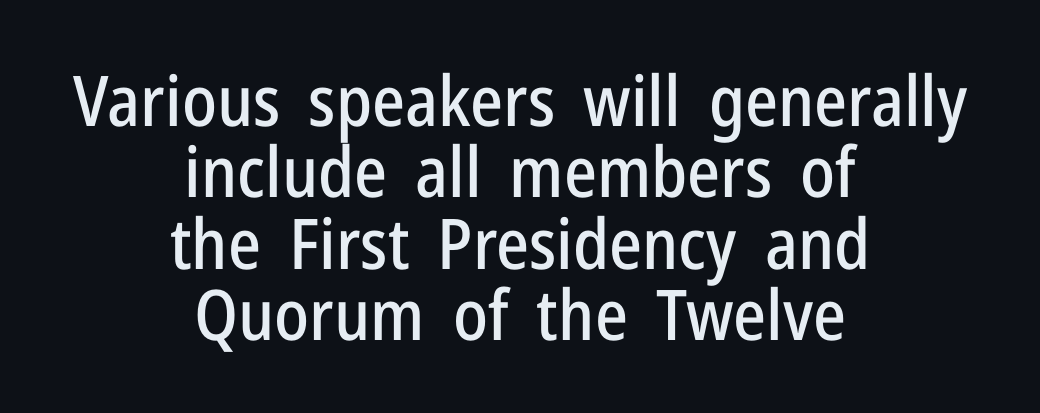
The image shows 70 px condensed sans-serif type, upright; set centered, tight line spacing (1.02x), normal letter spacing, not underlined; low stroke contrast and a medium x-height.
